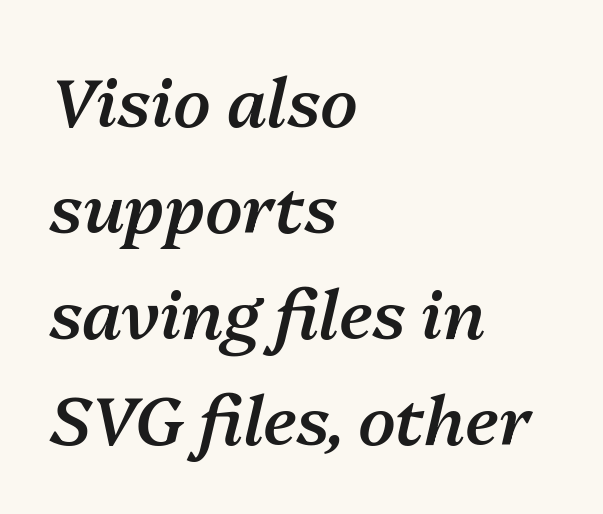
Q: Is the text bold? A: Semi-bold.
Q: Is the text italic (slanted)? A: Yes, it leans right by about 13 degrees.
Q: Is the text underlined? A: No.
Q: How is the paragraph aligned? A: Left-aligned.
Q: Is the spacing between letters normal or unusually wide? A: Normal.
Q: Is the spacing between lines tight, normal or loose? A: Normal.
Q: Width (condensed, normal, or wide)? A: Normal.
Q: Stroke contrast? A: Medium.
Q: x-height? A: Medium.
Q: Monospaced? A: No.
